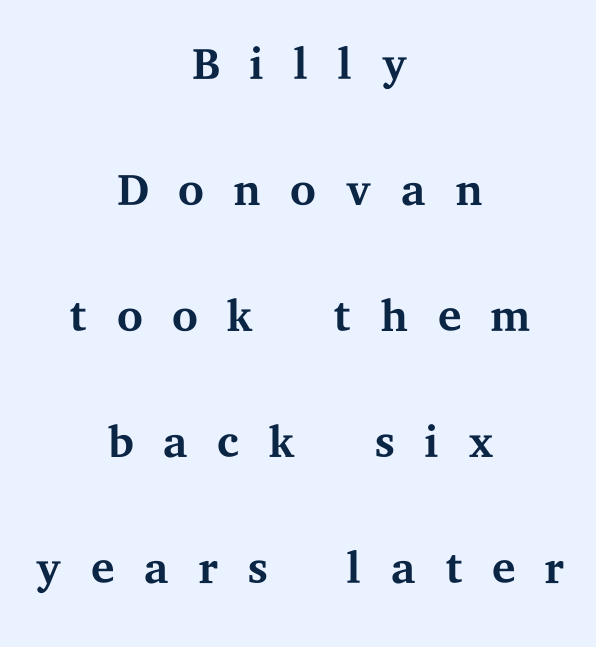
Looks like regular typesetting: each glyph gets only the width it needs. Clear beneath every line of the passage. Every character sits straight up, as roman type does. The rendering inserts visible extra space after every character. The passage shown is typeset with a serif family. Reading down the block, each line starts at a different indent, mirrored at its end.
